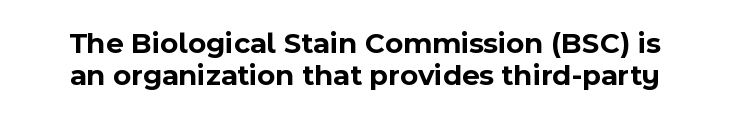
The image shows 30 px bold sans-serif type, upright; set tight line spacing (1.08x), normal letter spacing, not underlined; a medium x-height.
